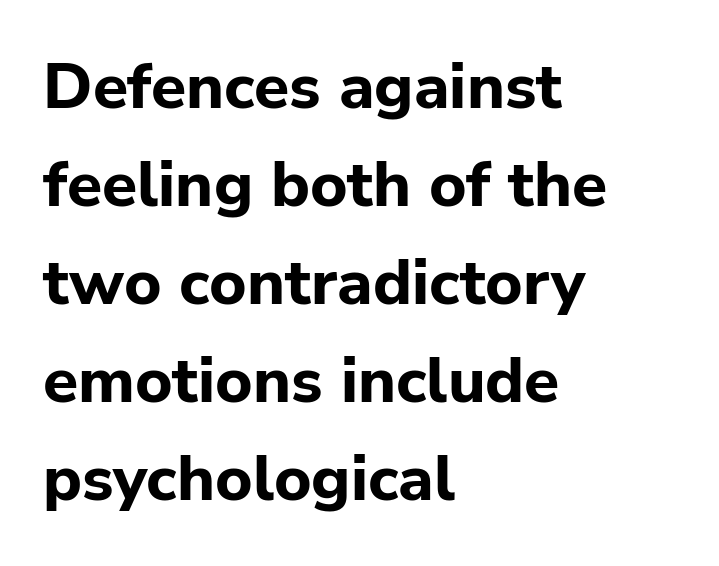
The designer went with a sans here, leaving each stem footless. Think of a printed novel: that variable character pitch is what you see here. Descender tails drop into unmarked territory. The paragraph shown leans on its left margin.
